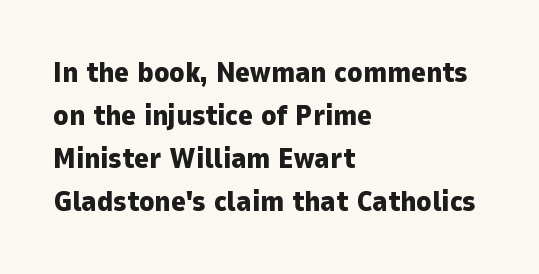
{"serif": "no", "italic": "no", "bold": "yes", "weight": "heavy", "width": "normal", "stroke_contrast": "low", "x_height": "medium", "monospaced": "no", "underline": "no", "align": "left", "line_spacing": "normal", "line_spacing_ratio": 1.53, "letter_spacing": "normal", "letter_spacing_em": 0.0, "glyph_px": 28}
